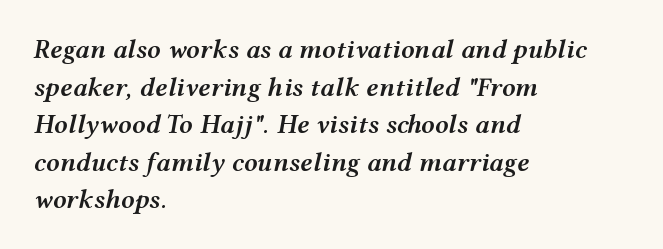
Q: Is the text bold? A: Semi-bold.
Q: Is the text italic (slanted)? A: Yes, it leans right by about 12 degrees.
Q: Is the text underlined? A: No.
Q: How is the paragraph aligned? A: Left-aligned.
Q: Is the spacing between letters normal or unusually wide? A: Normal.
Q: Is the spacing between lines tight, normal or loose? A: Normal.
